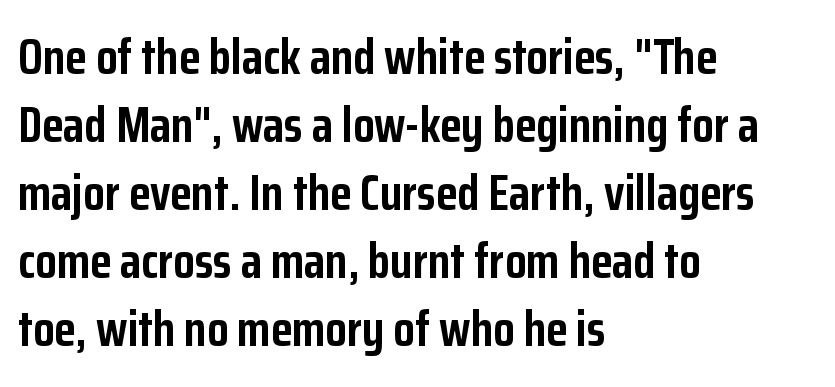
The image shows 49 px semibold, condensed sans-serif type, upright; set left-aligned, normal line spacing (1.39x), normal letter spacing, not underlined; low stroke contrast and a medium x-height.
